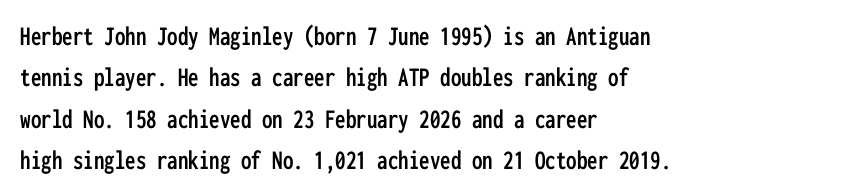
Q: Is the text italic (slanted)? A: No, it is upright.
Q: Is the typeface a serif or a sans-serif typeface? A: Sans-serif.
Q: Is the text underlined? A: No.
Q: How is the paragraph aligned? A: Left-aligned.
Q: Is the spacing between letters normal or unusually wide? A: Normal.
Q: Is the spacing between lines tight, normal or loose? A: Normal.
Q: Width (condensed, normal, or wide)? A: Condensed.
Q: Stroke contrast? A: Low.
Q: x-height? A: Medium.
Q: Monospaced? A: Yes.
